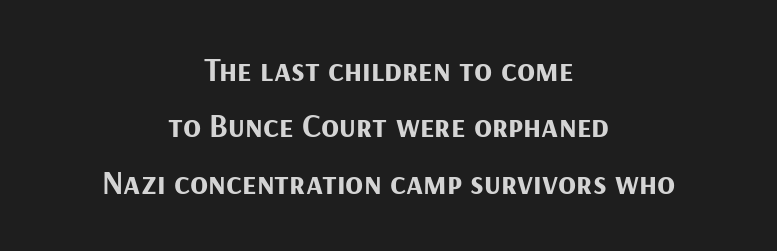
{"serif": "no", "italic": "no", "bold": "yes", "weight": "bold", "width": "normal", "stroke_contrast": "medium", "x_height": "medium", "monospaced": "no", "underline": "no", "align": "center", "line_spacing_ratio": 1.71, "letter_spacing": "normal", "letter_spacing_em": 0.0, "glyph_px": 33}
